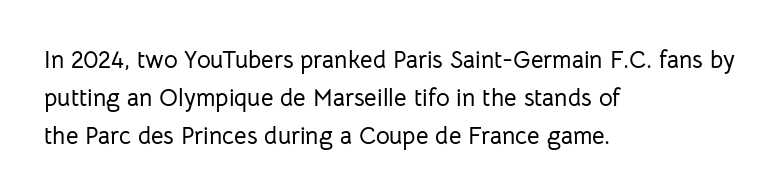
A normal amount of white space separates one row of letters from the next. In terms of letterspacing, this is plain default setting. Quick note: not italic, upright. Only glyphs here, with clear space below each row. Horizontally, the lines are justified to the leading edge only.
